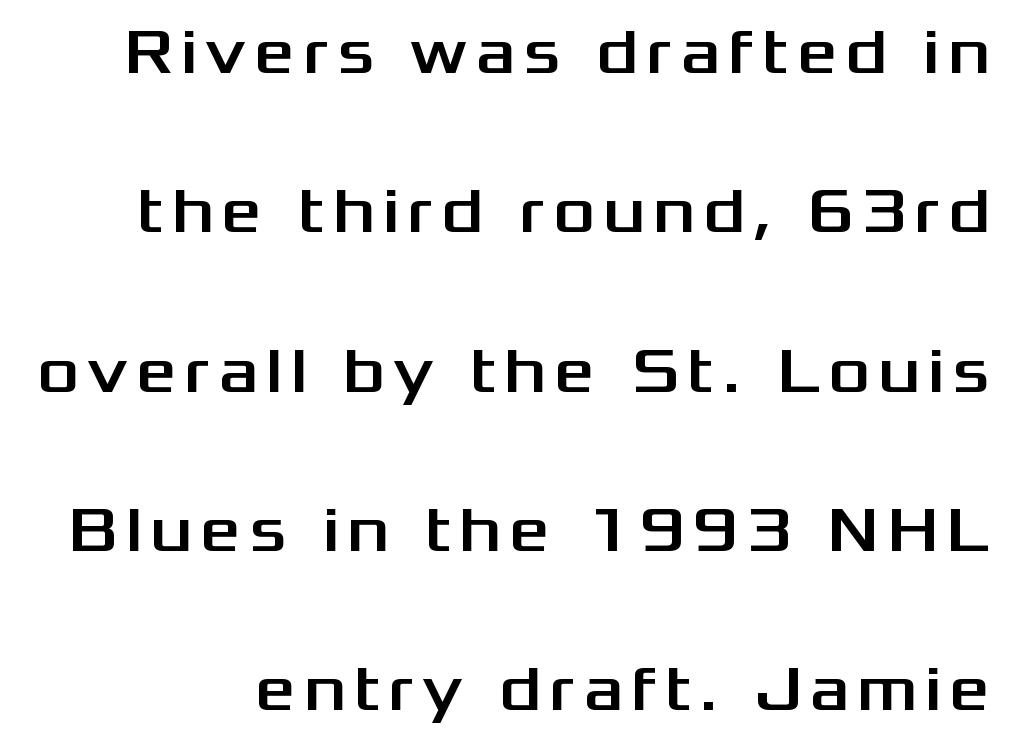
The image shows 64 px wide sans-serif type, upright; set loose line spacing (2.49x), not underlined; medium stroke contrast and a medium x-height.
